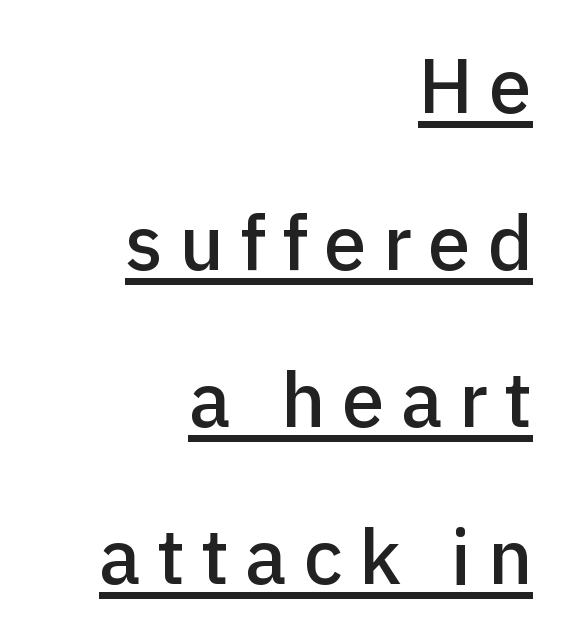
Q: Is the text italic (slanted)? A: No, it is upright.
Q: Is the typeface a serif or a sans-serif typeface? A: Sans-serif.
Q: Is the text underlined? A: Yes.
Q: How is the paragraph aligned? A: Right-aligned.
Q: Is the spacing between letters normal or unusually wide? A: Unusually wide.
Q: Is the spacing between lines tight, normal or loose? A: Loose.
Q: Width (condensed, normal, or wide)? A: Normal.
Q: Stroke contrast? A: Low.
Q: x-height? A: Medium.
Q: Monospaced? A: No.
